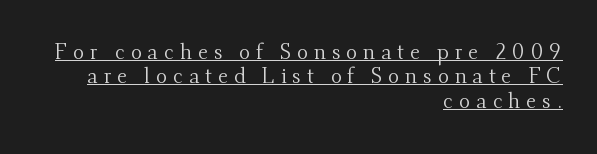
{"italic": "no", "bold": "no", "underline": "yes", "align": "right", "line_spacing_ratio": 1.16, "letter_spacing": "wide", "letter_spacing_em": 0.28, "glyph_px": 21}
